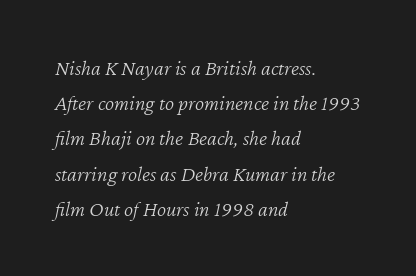
Q: Is the text bold? A: No.
Q: Is the text italic (slanted)? A: Yes, it leans right by about 12 degrees.
Q: Is the text underlined? A: No.
Q: How is the paragraph aligned? A: Left-aligned.
Q: Is the spacing between letters normal or unusually wide? A: Normal.
Q: Is the spacing between lines tight, normal or loose? A: Normal.
